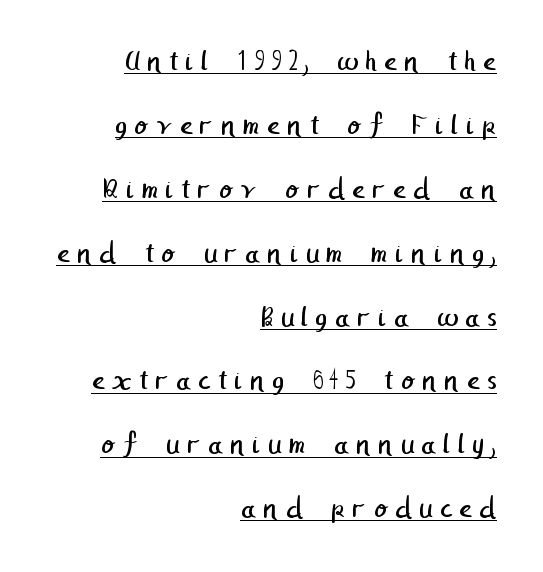
{"serif": "no", "bold": "no", "weight": "regular", "width": "normal", "stroke_contrast": "low", "x_height": "medium", "underline": "yes", "align": "right", "line_spacing": "loose", "line_spacing_ratio": 2.13, "letter_spacing": "wide", "letter_spacing_em": 0.24, "glyph_px": 30}
